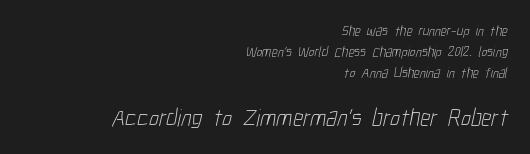
Q: Is the text bold? A: No.
Q: Is the text underlined? A: No.
Q: How is the paragraph aligned? A: Right-aligned.
Q: Is the spacing between letters normal or unusually wide? A: Normal.
Q: Is the spacing between lines tight, normal or loose? A: Normal.
Q: Which block of text is set in a larger size, the first (top) or the second (bottom)? A: The second (bottom) one.
